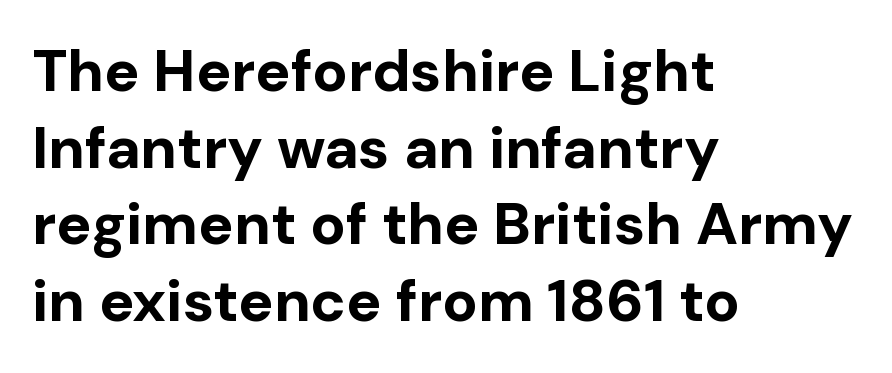
The image shows 59 px bold sans-serif type, upright; set left-aligned, normal line spacing (1.3x), normal letter spacing, not underlined; low stroke contrast and a medium x-height.
